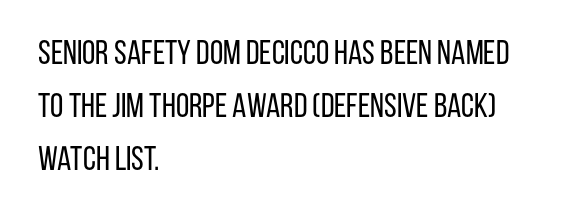
{"serif": "no", "italic": "no", "bold": "no", "weight": "regular", "width": "condensed", "stroke_contrast": "low", "x_height": "large", "monospaced": "no", "underline": "no", "align": "left", "line_spacing": "normal", "line_spacing_ratio": 1.56, "letter_spacing": "normal", "letter_spacing_em": 0.0, "glyph_px": 34}
